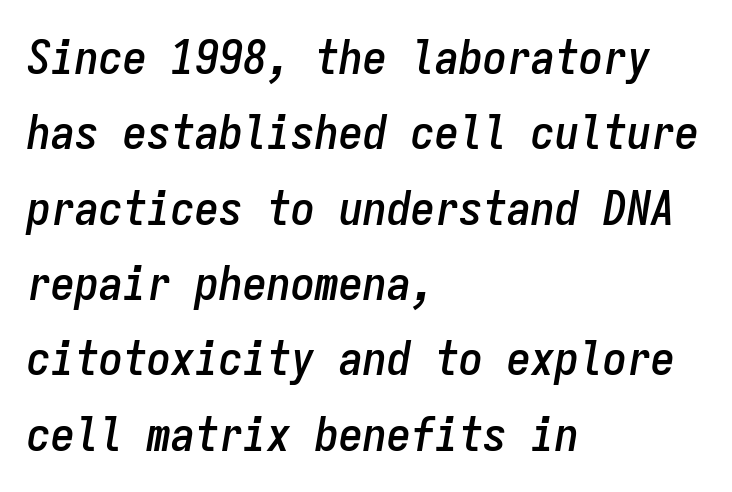
Q: Is the text italic (slanted)? A: Yes, it leans right by about 9 degrees.
Q: Is the text underlined? A: No.
Q: How is the paragraph aligned? A: Left-aligned.
Q: Is the spacing between letters normal or unusually wide? A: Normal.
Q: Is the spacing between lines tight, normal or loose? A: Normal.
Q: Width (condensed, normal, or wide)? A: Condensed.
Q: Stroke contrast? A: Low.
Q: x-height? A: Medium.
Q: Monospaced? A: Yes.
